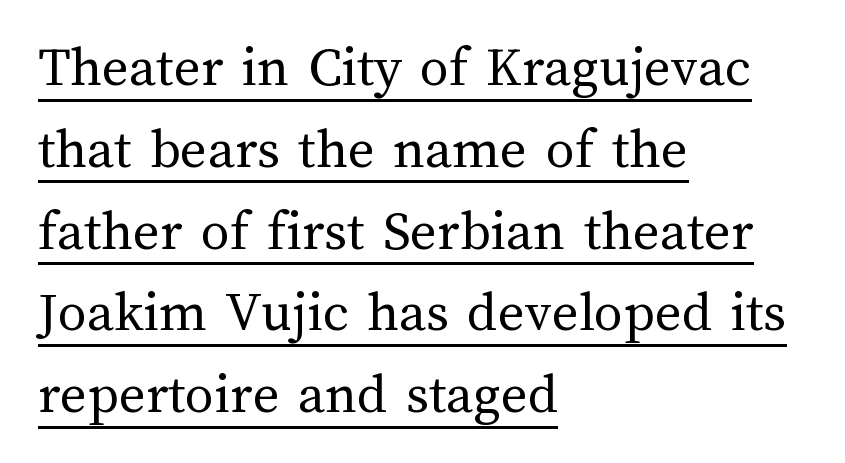
Q: Is the text bold? A: No.
Q: Is the text italic (slanted)? A: No, it is upright.
Q: Is the text underlined? A: Yes.
Q: How is the paragraph aligned? A: Left-aligned.
Q: Is the spacing between letters normal or unusually wide? A: Normal.
Q: Is the spacing between lines tight, normal or loose? A: Normal.
Q: Width (condensed, normal, or wide)? A: Normal.
Q: Stroke contrast? A: Medium.
Q: x-height? A: Medium.
Q: Monospaced? A: No.
